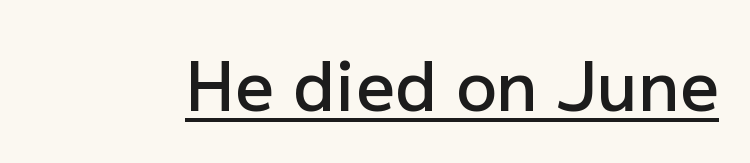
The image shows 68 px semibold sans-serif type, upright; set normal letter spacing, underlined; low stroke contrast and a medium x-height.
